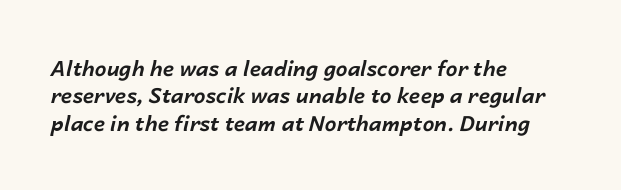
Q: Is the text bold? A: Yes.
Q: Is the text italic (slanted)? A: Yes, it leans right by about 14 degrees.
Q: Is the text underlined? A: No.
Q: How is the paragraph aligned? A: Left-aligned.
Q: Is the spacing between letters normal or unusually wide? A: Normal.
Q: Is the spacing between lines tight, normal or loose? A: Normal.
